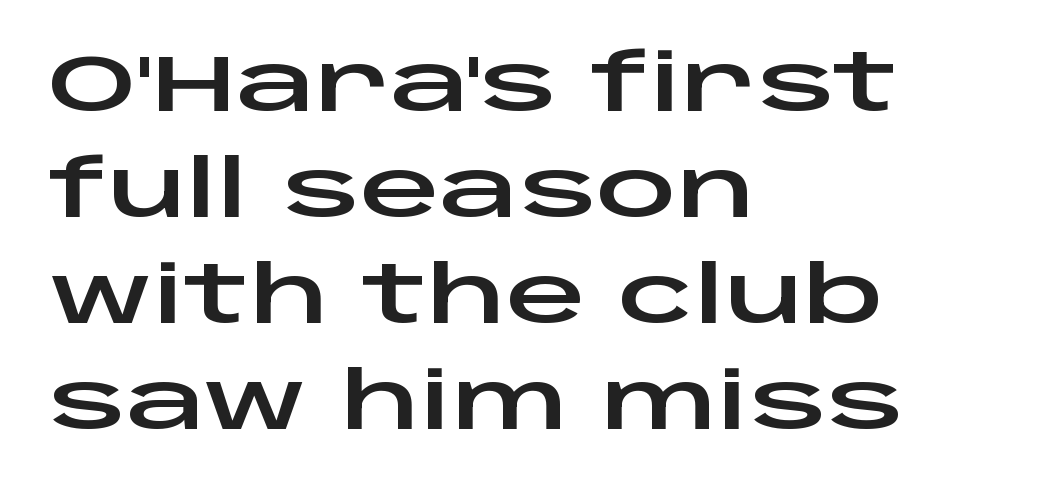
{"serif": "no", "italic": "no", "width": "wide", "stroke_contrast": "low", "x_height": "large", "monospaced": "no", "underline": "no", "align": "left", "line_spacing": "normal", "line_spacing_ratio": 1.34, "letter_spacing": "normal", "letter_spacing_em": 0.0, "glyph_px": 79}
